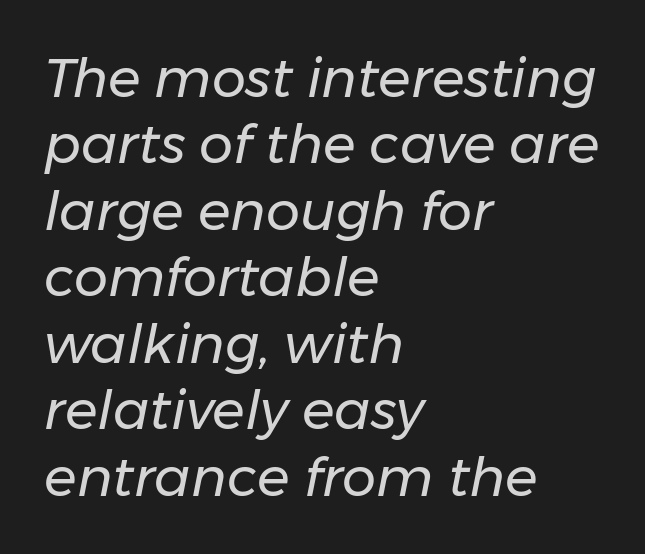
Q: Is the text bold? A: No.
Q: Is the text italic (slanted)? A: Yes, it leans right by about 11 degrees.
Q: Is the text underlined? A: No.
Q: How is the paragraph aligned? A: Left-aligned.
Q: Is the spacing between letters normal or unusually wide? A: Normal.
Q: Width (condensed, normal, or wide)? A: Normal.
Q: Stroke contrast? A: Low.
Q: x-height? A: Medium.
Q: Monospaced? A: No.
